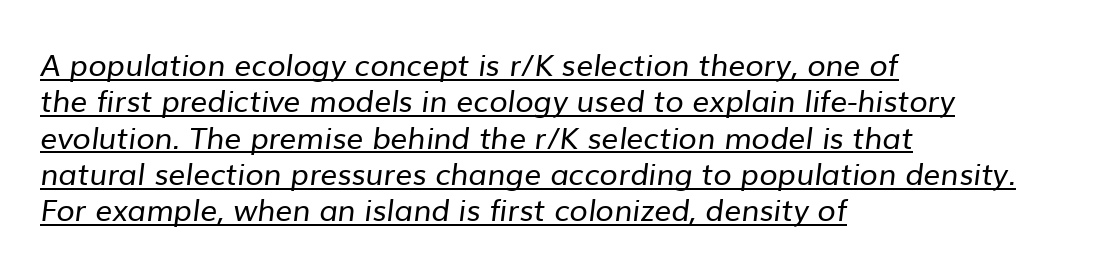
Inter-character spacing is left at the font's built-in metrics. This rendering uses left alignment, leaving the right contour irregular. The face used here is a sans, in the tradition of grotesques and geometrics. The passage shown is typed in a proportional face where columns would drift.
